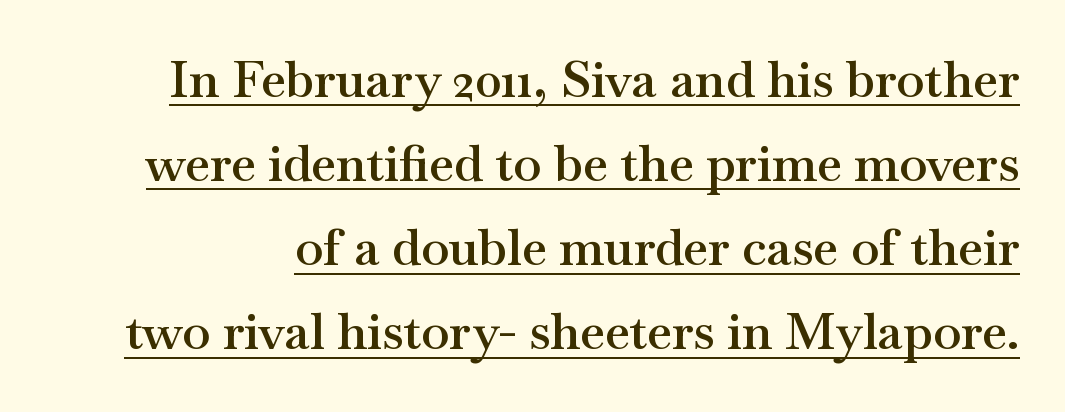
The image shows 51 px semibold, wide serif type, upright; set normal line spacing (1.65x), normal letter spacing, underlined; medium stroke contrast and a small x-height.
